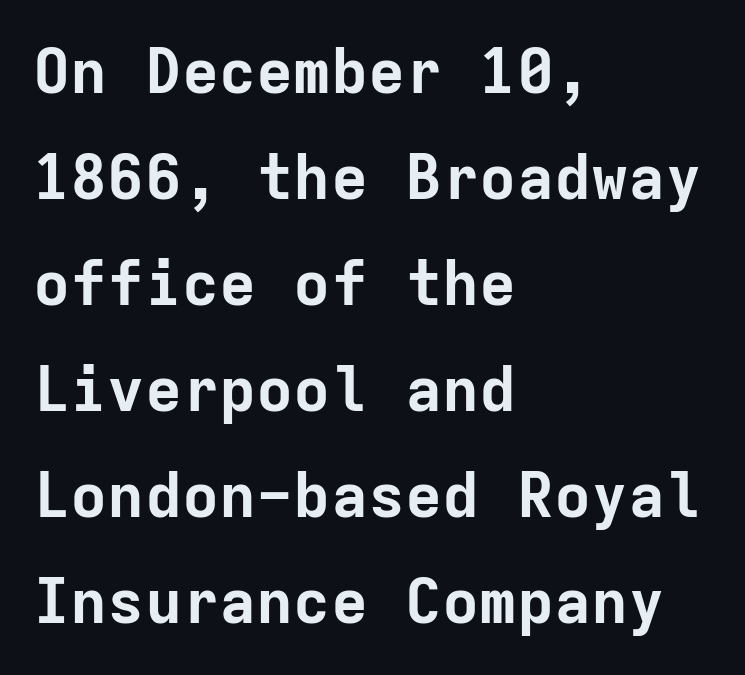
The image shows 62 px bold sans-serif type, upright, monospaced; set left-aligned, line spacing 1.71x, normal letter spacing, not underlined; low stroke contrast and a medium x-height.
